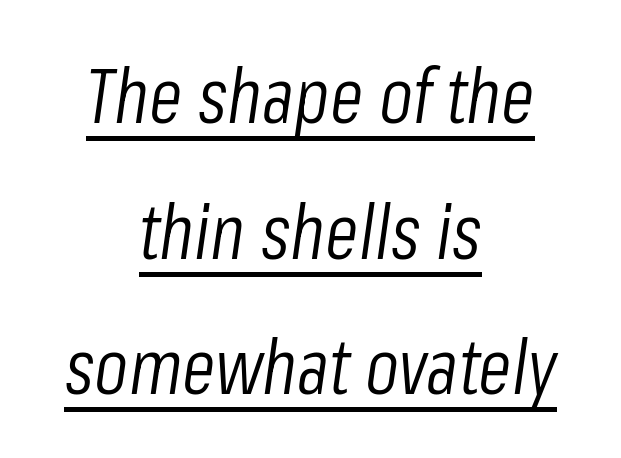
The image shows 77 px light, condensed type, italic (leaning right); set centered, line spacing 1.76x, normal letter spacing, underlined; low stroke contrast and a medium x-height.
